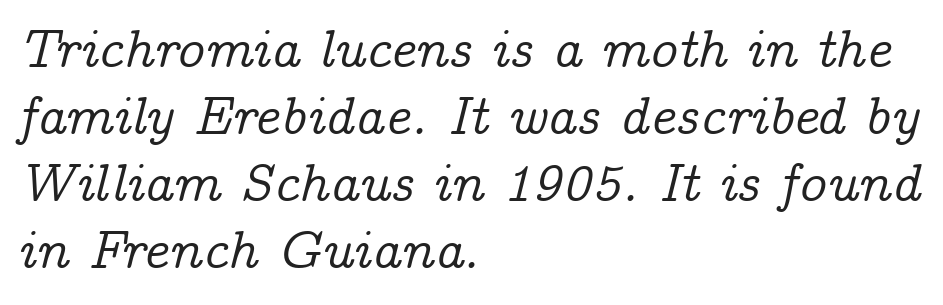
Q: Is the text italic (slanted)? A: Yes, it leans right by about 14 degrees.
Q: Is the typeface a serif or a sans-serif typeface? A: Serif.
Q: Is the text underlined? A: No.
Q: How is the paragraph aligned? A: Left-aligned.
Q: Is the spacing between letters normal or unusually wide? A: Normal.
Q: Width (condensed, normal, or wide)? A: Normal.
Q: Stroke contrast? A: Low.
Q: x-height? A: Medium.
Q: Monospaced? A: No.
